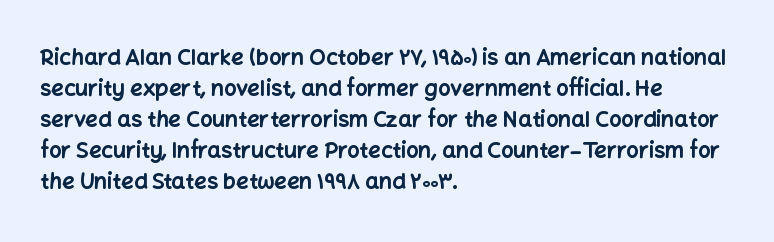
{"italic": "no", "bold": "yes", "underline": "no", "align": "left", "line_spacing": "normal", "line_spacing_ratio": 1.41, "letter_spacing": "normal", "letter_spacing_em": 0.0, "glyph_px": 22}
